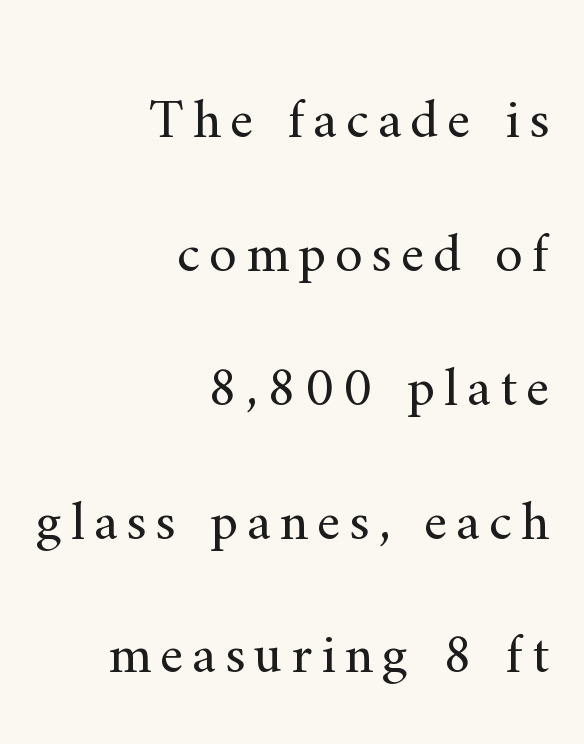
{"serif": "yes", "italic": "no", "bold": "no", "weight": "regular", "width": "normal", "stroke_contrast": "medium", "x_height": "small", "monospaced": "no", "underline": "no", "align": "right", "line_spacing": "loose", "line_spacing_ratio": 2.39, "glyph_px": 56}
